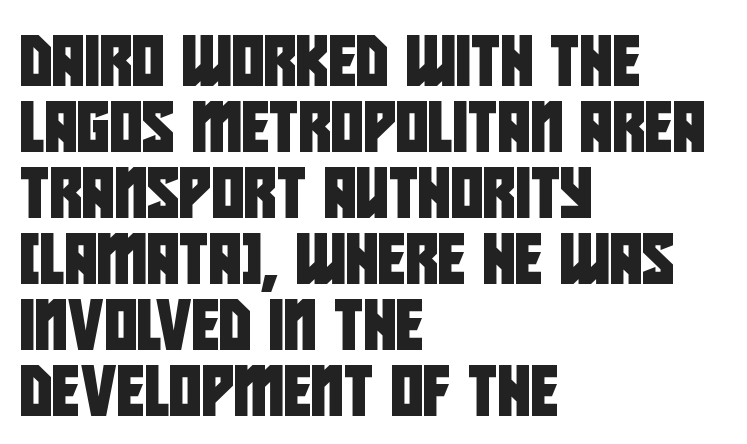
{"serif": "no", "width": "condensed", "stroke_contrast": "low", "x_height": "large", "monospaced": "no", "underline": "no", "align": "left", "line_spacing": "normal", "line_spacing_ratio": 1.32, "letter_spacing": "normal", "letter_spacing_em": 0.0, "glyph_px": 50}
